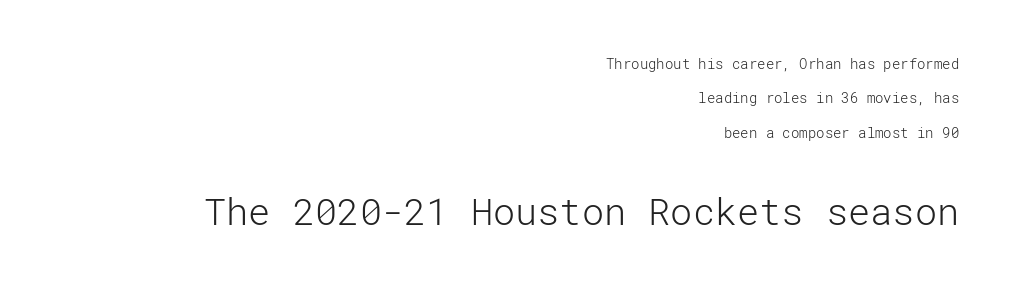
{"serif": "no", "italic": "no", "bold": "no", "weight": "light", "width": "normal", "stroke_contrast": "low", "x_height": "medium", "underline": "no", "align": "right", "line_spacing": "loose", "line_spacing_ratio": 2.45, "letter_spacing": "normal", "letter_spacing_em": 0.0, "larger_block": "second", "size_ratio": 2.64, "glyph_px": 37}
